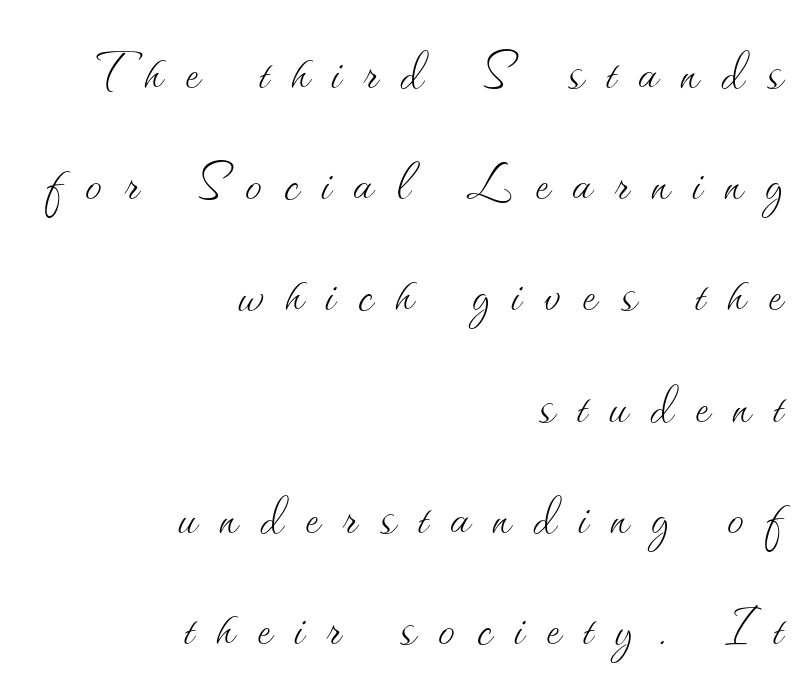
The image shows 67 px thin type; set right-aligned, normal line spacing (1.66x), unusually wide letter spacing (+0.34 em), not underlined; medium stroke contrast and a small x-height.
